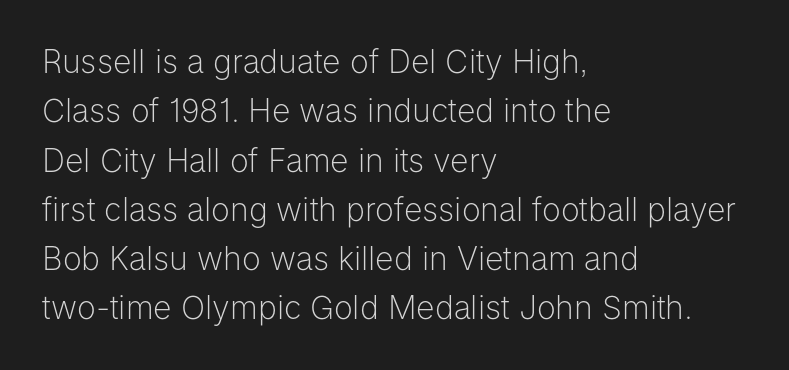
The image shows 32 px light sans-serif type, upright; set left-aligned, normal line spacing (1.54x), normal letter spacing, not underlined; low stroke contrast and a medium x-height.
